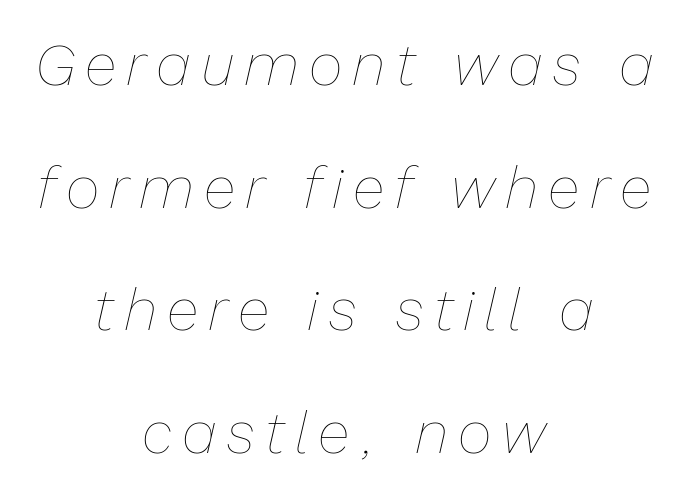
The lines are quadded center. The passage shown leans; its letterforms are oblique. A quiet, ordinary-to-light weight characterises the typeface. Is this a fixed-width face? No — the glyphs have proportional, varying widths.
